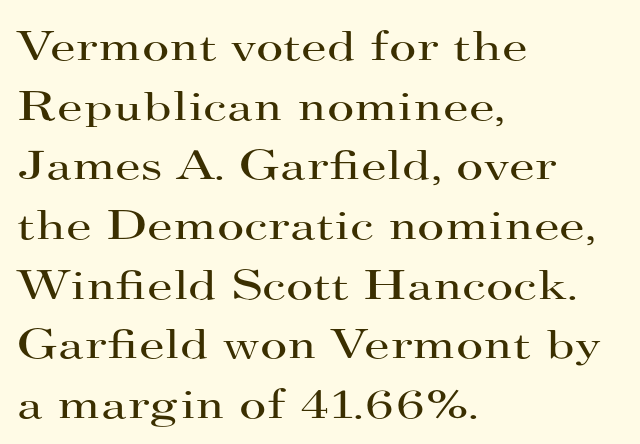
The image shows 42 px regular-weight, wide serif type, upright; set left-aligned, normal line spacing (1.42x), normal letter spacing, not underlined; high stroke contrast and a small x-height.
